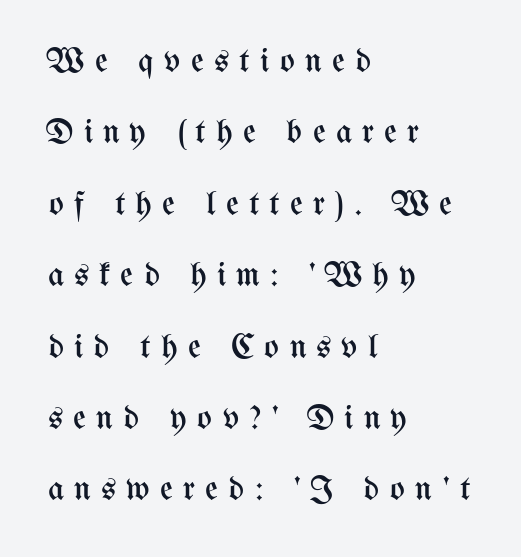
The baseline area is clear. Short and long lines alike share a common starting point at left. Words appear elongated and porous because spacing is wide. The typeface has the unassuming heft of standard copy or less. Ascenders rise straight up at ninety degrees.
